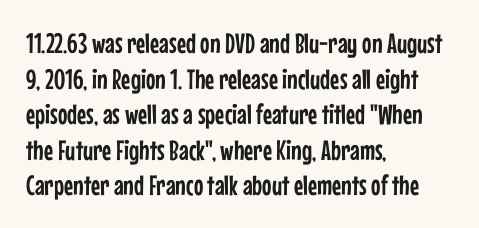
Characters remain perfectly vertical along every line. The gap between lines stays unmarked. Inter-character spacing is left at the font's built-in metrics. One glance says typical: line gaps are just what's usual. Note the varied advance widths — an 'i' is clearly narrower than an 'm'.
